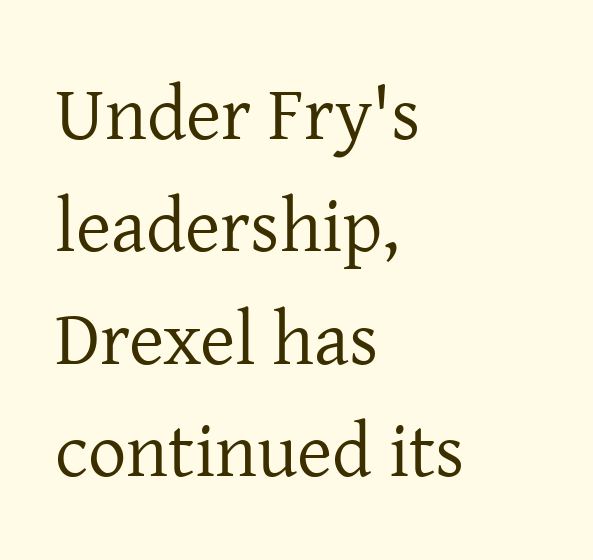
Normally led — the rows are evenly, conventionally spaced. The typography opts for an upright posture over an oblique one. Beneath every word, the page is bare. Heft: none added — not bold. This sample has the flowing, uneven cadence of proportional lettering. Spacing between characters is what you'd get straight out of the box.
